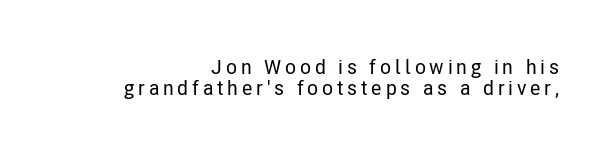
{"italic": "no", "underline": "no", "align": "right", "line_spacing": "tight", "line_spacing_ratio": 1.03, "glyph_px": 20}
